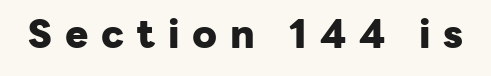
The image shows 39 px heavy sans-serif type, upright; set unusually wide letter spacing (+0.33 em), not underlined; low stroke contrast and a medium x-height.
